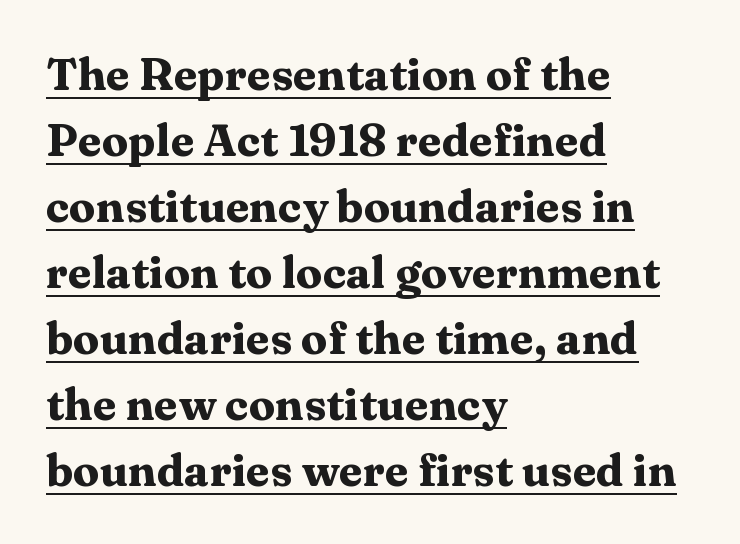
How heavy is the stroke? Heavy — this is a bold. Where is the straight margin? On the left. Regarding serifs, this sample has them. Each letter keeps its own natural width here, so spacing adapts to shape.
